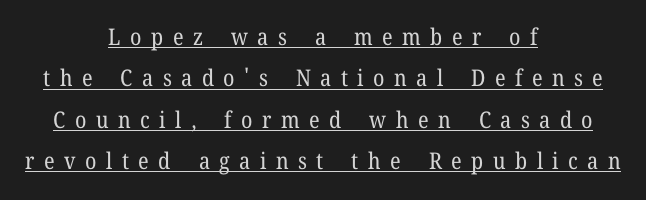
The cut favours lightness, reaching ordinary text weight at its darkest. The rendered words wear a rule along their underside. Caption: multi-line text, centered on the measure. Unlike italic type, these characters show no tilt at all.
